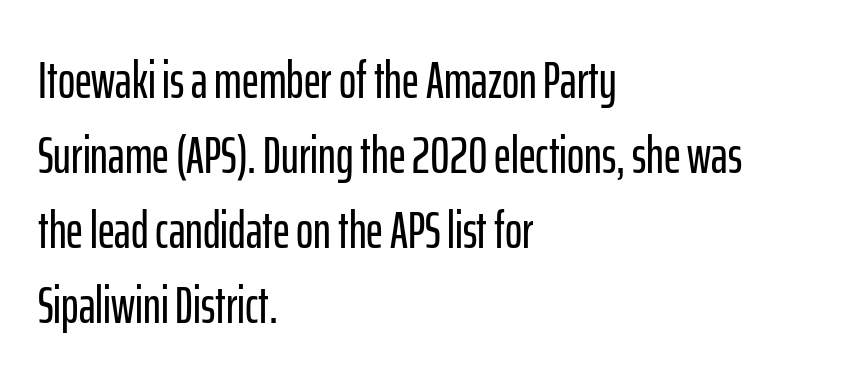
{"serif": "no", "italic": "no", "width": "condensed", "stroke_contrast": "low", "x_height": "medium", "monospaced": "no", "underline": "no", "align": "left", "line_spacing": "normal", "line_spacing_ratio": 1.44, "letter_spacing": "normal", "letter_spacing_em": 0.0, "glyph_px": 52}
